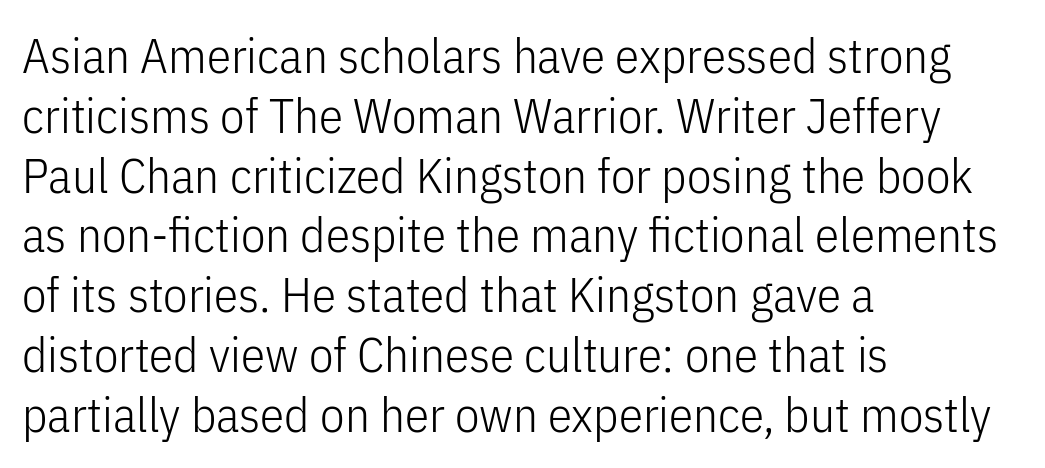
{"serif": "no", "italic": "no", "bold": "no", "weight": "light", "width": "condensed", "stroke_contrast": "low", "x_height": "medium", "monospaced": "no", "underline": "no", "align": "left", "line_spacing_ratio": 1.22, "letter_spacing": "normal", "letter_spacing_em": 0.0, "glyph_px": 49}
